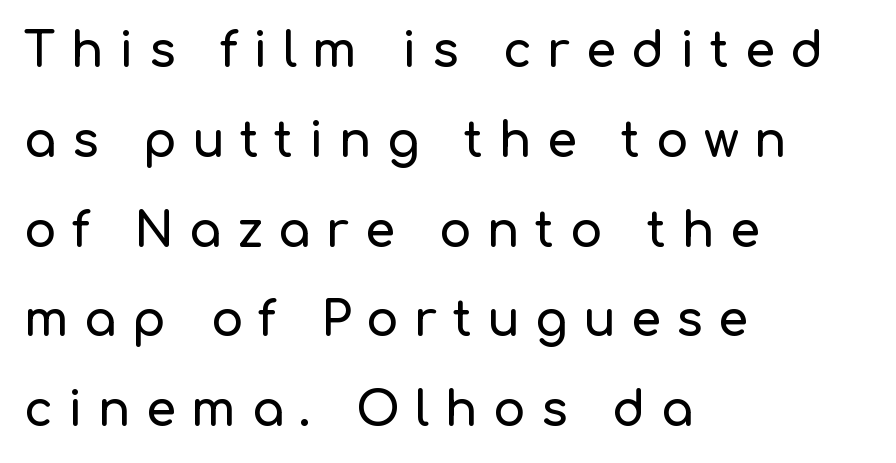
Q: Is the text italic (slanted)? A: No, it is upright.
Q: Is the typeface a serif or a sans-serif typeface? A: Sans-serif.
Q: Is the text underlined? A: No.
Q: How is the paragraph aligned? A: Left-aligned.
Q: Is the spacing between letters normal or unusually wide? A: Unusually wide.
Q: Width (condensed, normal, or wide)? A: Normal.
Q: Stroke contrast? A: Low.
Q: x-height? A: Medium.
Q: Monospaced? A: No.
